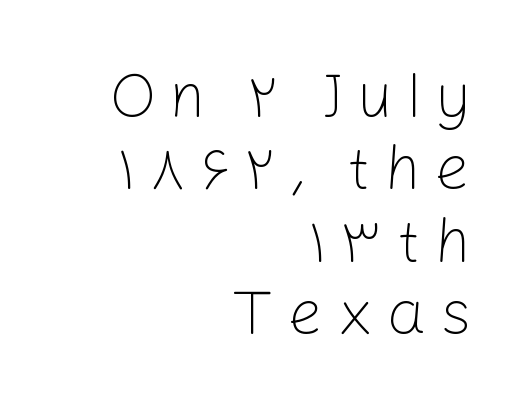
{"serif": "no", "italic": "no", "bold": "no", "weight": "light", "width": "normal", "stroke_contrast": "low", "x_height": "medium", "monospaced": "no", "underline": "no", "align": "right", "line_spacing": "tight", "line_spacing_ratio": 1.15, "letter_spacing": "wide", "letter_spacing_em": 0.21, "glyph_px": 63}
